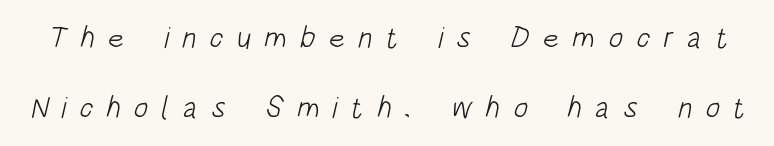
{"serif": "no", "bold": "no", "weight": "light", "width": "condensed", "stroke_contrast": "low", "x_height": "large", "monospaced": "no", "underline": "no", "line_spacing": "loose", "line_spacing_ratio": 2.32, "letter_spacing": "wide", "letter_spacing_em": 0.44, "glyph_px": 30}
